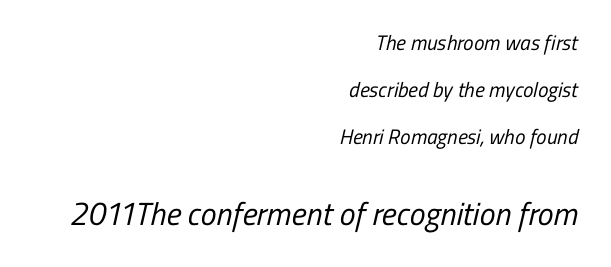
{"serif": "no", "bold": "no", "weight": "regular", "width": "condensed", "stroke_contrast": "low", "x_height": "medium", "monospaced": "no", "underline": "no", "align": "right", "line_spacing": "loose", "line_spacing_ratio": 2.24, "letter_spacing": "normal", "letter_spacing_em": 0.0, "larger_block": "second", "size_ratio": 1.52, "glyph_px": 32}
